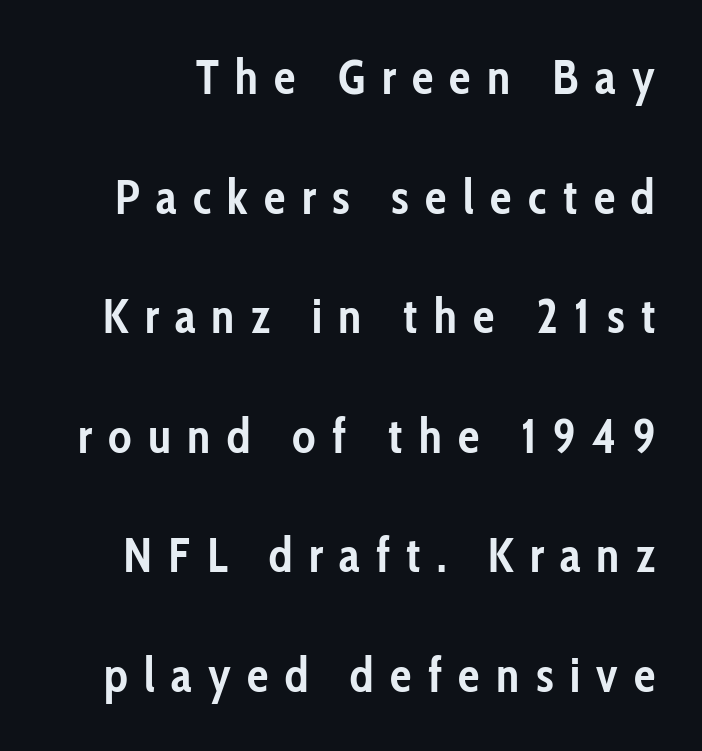
{"serif": "no", "italic": "no", "bold": "yes", "weight": "semibold", "width": "condensed", "stroke_contrast": "low", "x_height": "medium", "monospaced": "no", "underline": "no", "line_spacing": "loose", "line_spacing_ratio": 2.49, "letter_spacing": "wide", "letter_spacing_em": 0.34, "glyph_px": 48}
